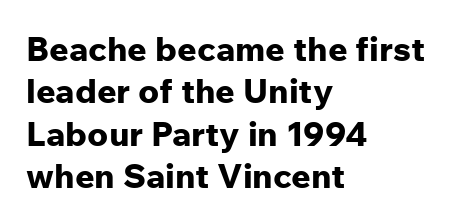
{"serif": "no", "italic": "no", "bold": "yes", "weight": "bold", "width": "normal", "stroke_contrast": "low", "x_height": "medium", "monospaced": "no", "underline": "no", "align": "left", "line_spacing": "normal", "line_spacing_ratio": 1.25, "letter_spacing": "normal", "letter_spacing_em": 0.0, "glyph_px": 34}
